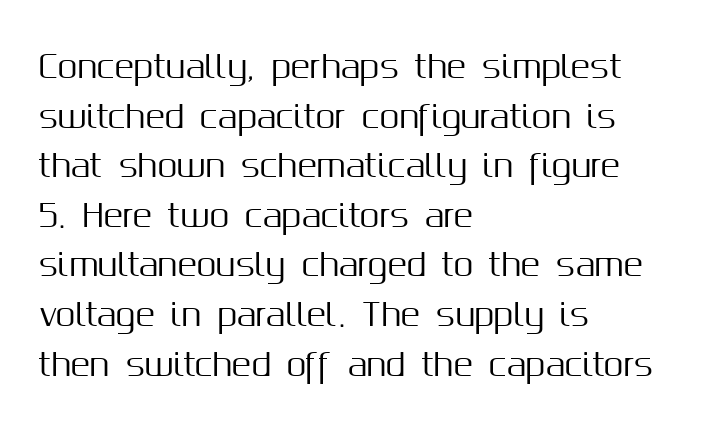
In terms of letterspacing, this is plain default setting. Unmarked baselines from the first word to the last. Does the copy run flush right? No — it runs flush left. Is there any slant? The stems are plumb. Here the designer chose a conventional face with non-uniform glyph widths.
